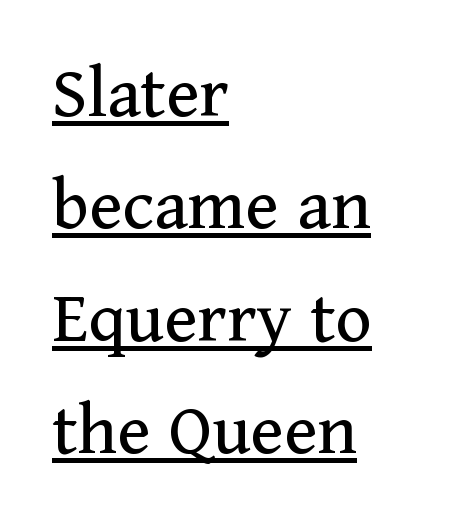
{"serif": "yes", "italic": "no", "bold": "no", "weight": "regular", "width": "normal", "stroke_contrast": "medium", "x_height": "medium", "monospaced": "no", "underline": "yes", "align": "left", "line_spacing": "normal", "line_spacing_ratio": 1.46, "letter_spacing": "normal", "letter_spacing_em": 0.0, "glyph_px": 77}
